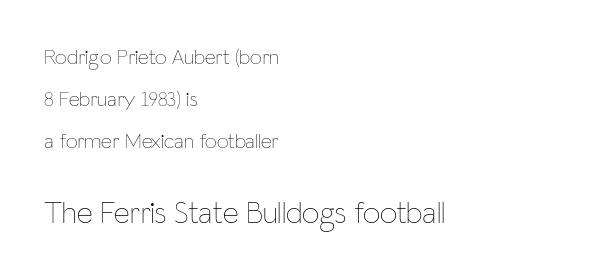
Q: Is the text bold? A: No.
Q: Is the text italic (slanted)? A: No, it is upright.
Q: Is the text underlined? A: No.
Q: How is the paragraph aligned? A: Left-aligned.
Q: Is the spacing between letters normal or unusually wide? A: Normal.
Q: Is the spacing between lines tight, normal or loose? A: Loose.
Q: Which block of text is set in a larger size, the first (top) or the second (bottom)? A: The second (bottom) one.
Q: Width (condensed, normal, or wide)? A: Condensed.
Q: Stroke contrast? A: Low.
Q: x-height? A: Medium.
Q: Monospaced? A: No.
